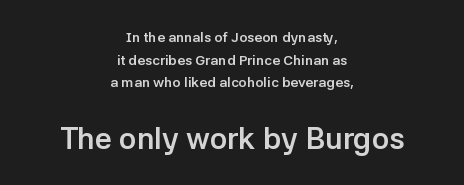
{"serif": "no", "italic": "no", "bold": "yes", "weight": "semibold", "width": "normal", "stroke_contrast": "low", "x_height": "medium", "monospaced": "no", "underline": "no", "align": "center", "line_spacing": "normal", "line_spacing_ratio": 1.61, "letter_spacing": "normal", "letter_spacing_em": 0.0, "larger_block": "second", "size_ratio": 2.14, "glyph_px": 30}
